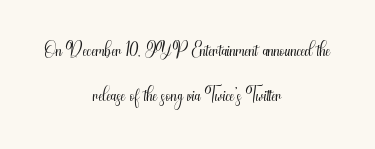
{"serif": "no", "bold": "no", "weight": "light", "width": "condensed", "stroke_contrast": "medium", "x_height": "small", "monospaced": "no", "underline": "no", "align": "center", "line_spacing": "normal", "line_spacing_ratio": 1.62, "letter_spacing": "normal", "letter_spacing_em": 0.0, "glyph_px": 28}
